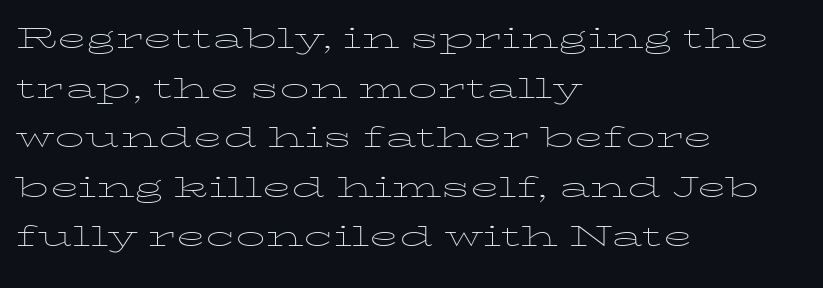
{"italic": "no", "bold": "no", "weight": "thin", "width": "wide", "stroke_contrast": "low", "x_height": "medium", "monospaced": "no", "underline": "no", "align": "left", "line_spacing": "normal", "line_spacing_ratio": 1.27, "letter_spacing": "normal", "letter_spacing_em": 0.0, "glyph_px": 39}
